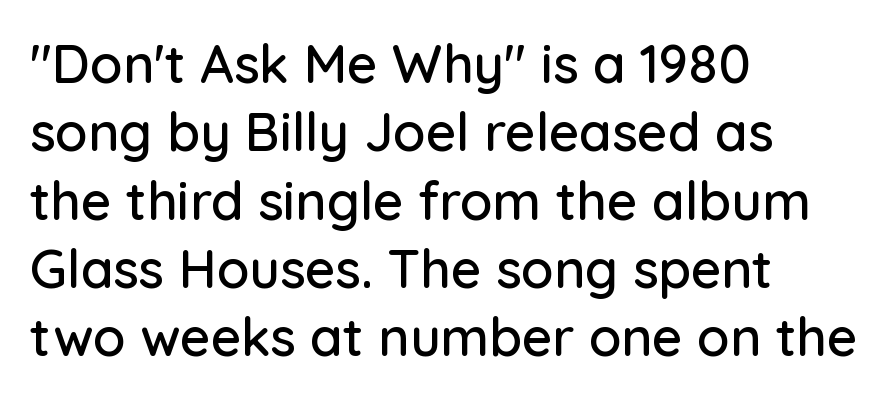
The image shows 53 px sans-serif type, upright; set left-aligned, normal line spacing (1.29x), normal letter spacing, not underlined; low stroke contrast and a medium x-height.
